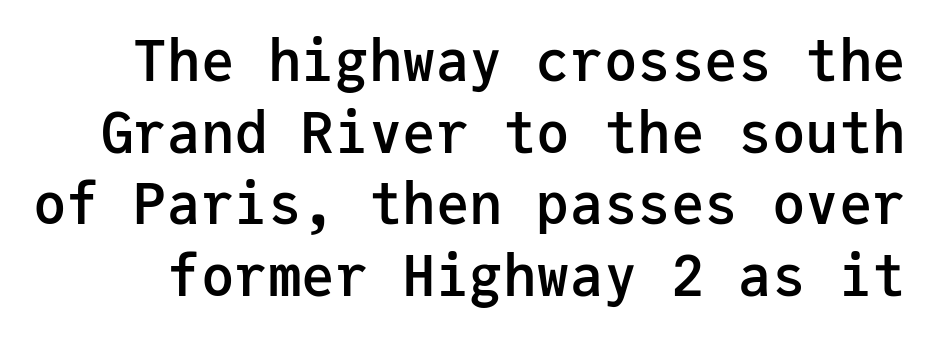
Q: Is the text bold? A: Semi-bold.
Q: Is the text italic (slanted)? A: No, it is upright.
Q: Is the typeface a serif or a sans-serif typeface? A: Sans-serif.
Q: Is the text underlined? A: No.
Q: Is the spacing between letters normal or unusually wide? A: Normal.
Q: Is the spacing between lines tight, normal or loose? A: Normal.
Q: Width (condensed, normal, or wide)? A: Normal.
Q: Stroke contrast? A: Low.
Q: x-height? A: Medium.
Q: Monospaced? A: Yes.
